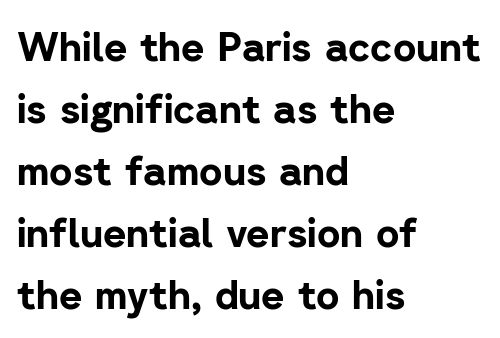
Q: Is the text bold? A: Yes.
Q: Is the text italic (slanted)? A: No, it is upright.
Q: Is the typeface a serif or a sans-serif typeface? A: Sans-serif.
Q: Is the text underlined? A: No.
Q: How is the paragraph aligned? A: Left-aligned.
Q: Is the spacing between letters normal or unusually wide? A: Normal.
Q: Is the spacing between lines tight, normal or loose? A: Normal.
Q: Width (condensed, normal, or wide)? A: Normal.
Q: Stroke contrast? A: Low.
Q: x-height? A: Medium.
Q: Monospaced? A: No.
